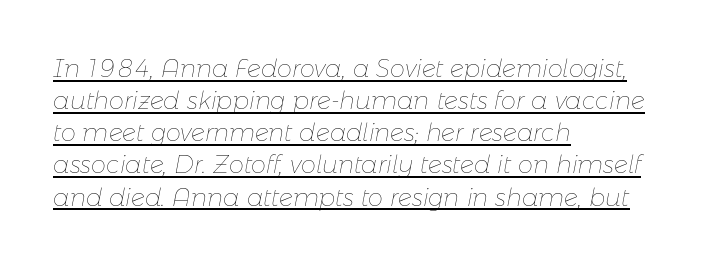
Descenders here cross a horizontal rule under the line. Inter-character spacing is left at the font's built-in metrics. The face used here has a pronounced slope to its letters. Evenly set lines give the paragraph a standard silhouette. Is this a heavy cut? Hardly; it is regular or lighter.
